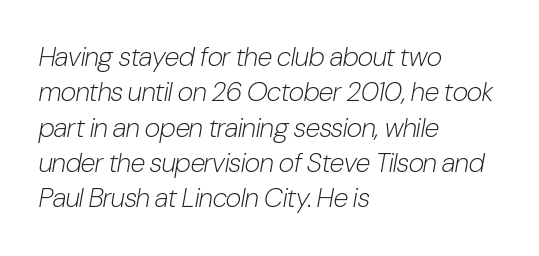
The image shows 27 px text type, italic (leaning right); set left-aligned, normal line spacing (1.31x), normal letter spacing, not underlined.
